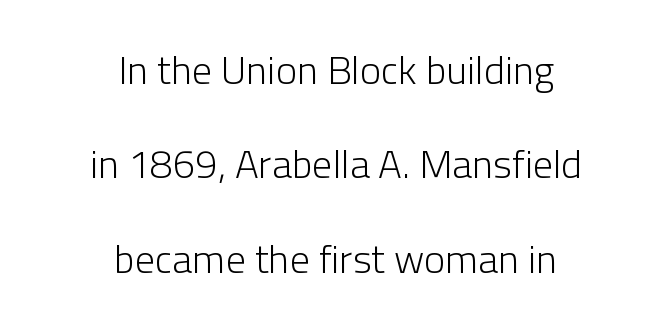
Summary of vertical rhythm: relaxed, with wide interline spacing. Stems here are at most as thick as an everyday book face. The letters advance in unequal steps, a hallmark of proportional type. Words float on clear page, feet unadorned. A typesetter would label this face a sans.
